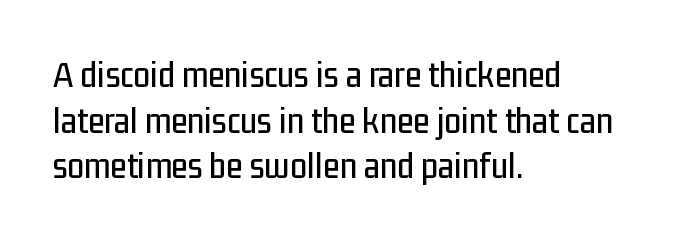
The image shows 38 px condensed sans-serif type, upright; set left-aligned, line spacing 1.2x, normal letter spacing, not underlined; low stroke contrast and a medium x-height.
